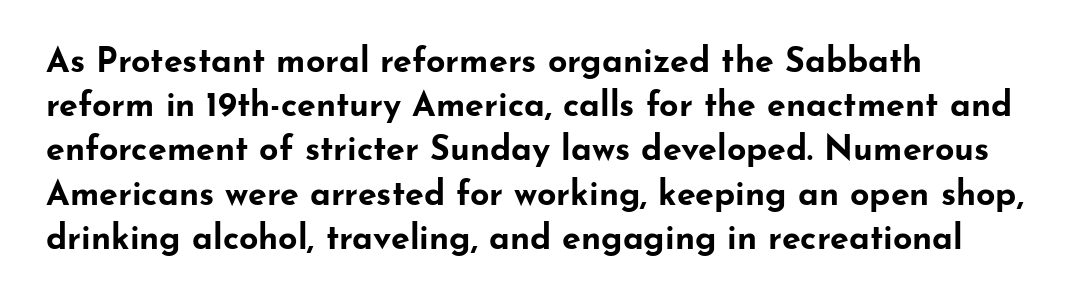
Q: Is the text bold? A: Yes.
Q: Is the text italic (slanted)? A: No, it is upright.
Q: Is the typeface a serif or a sans-serif typeface? A: Sans-serif.
Q: Is the text underlined? A: No.
Q: How is the paragraph aligned? A: Left-aligned.
Q: Is the spacing between letters normal or unusually wide? A: Normal.
Q: Is the spacing between lines tight, normal or loose? A: Normal.
Q: Width (condensed, normal, or wide)? A: Wide.
Q: Stroke contrast? A: Low.
Q: x-height? A: Small.
Q: Monospaced? A: No.
